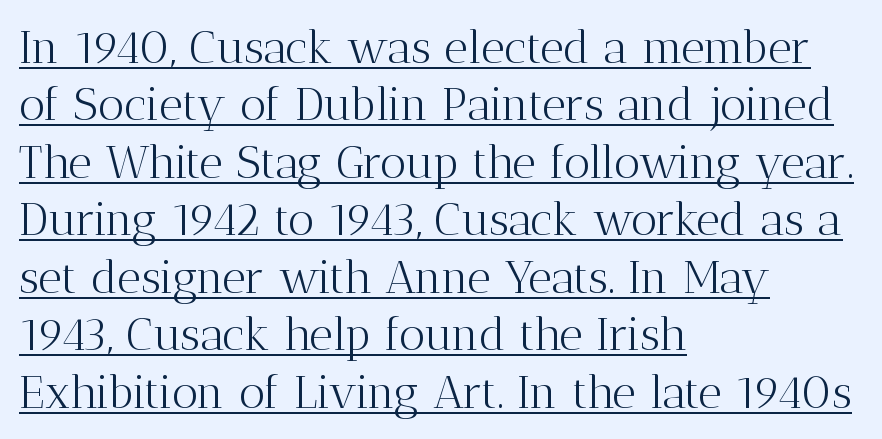
{"serif": "yes", "italic": "no", "bold": "no", "weight": "light", "width": "normal", "stroke_contrast": "medium", "x_height": "medium", "monospaced": "no", "underline": "yes", "align": "left", "line_spacing": "normal", "line_spacing_ratio": 1.25, "letter_spacing": "normal", "letter_spacing_em": 0.0, "glyph_px": 46}
